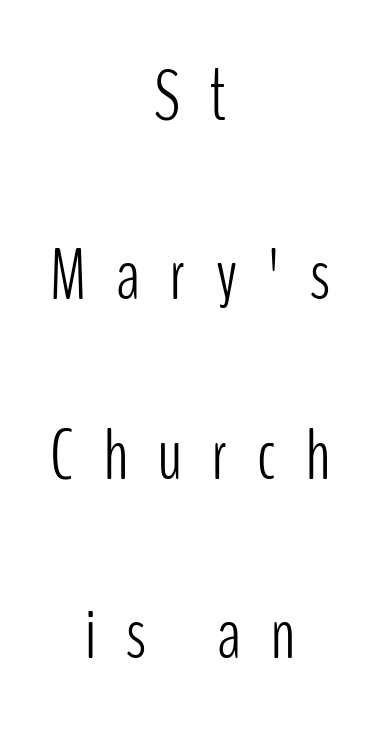
The image shows 72 px light, condensed sans-serif type, upright; set centered, loose line spacing (2.49x), unusually wide letter spacing (+0.42 em), not underlined; low stroke contrast and a medium x-height.
